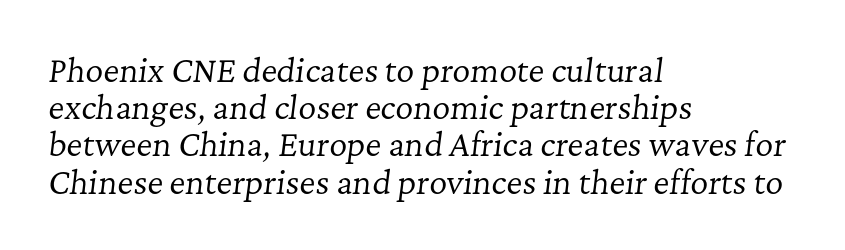
Do the characters align in a grid? No, the font is proportional. Each word holds together tightly as a unit, with standard inter-letter gaps. The text carries the slant typical of an italic or oblique font. Rule under the text: the space is simply empty. You can tell from the footed stems that serif type was used. Layout note: lines flush left.
